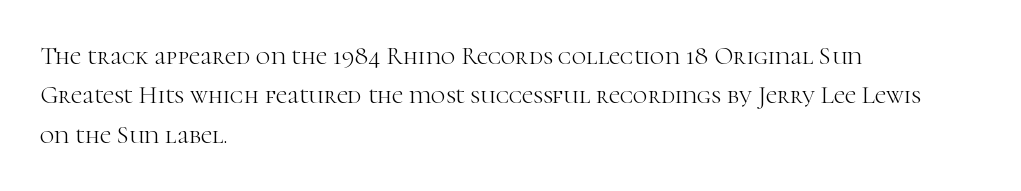
{"italic": "no", "bold": "no", "underline": "no", "align": "left", "line_spacing": "normal", "line_spacing_ratio": 1.58, "letter_spacing": "normal", "letter_spacing_em": 0.0, "glyph_px": 25}
